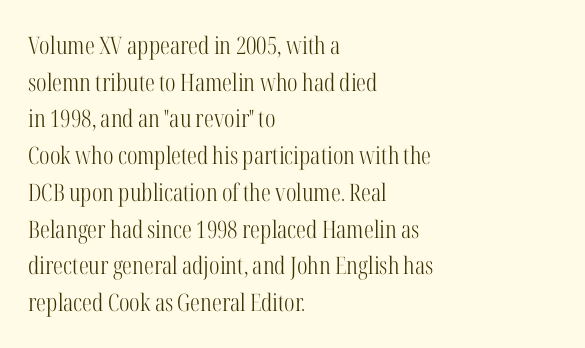
{"italic": "no", "bold": "no", "underline": "no", "align": "left", "line_spacing": "normal", "line_spacing_ratio": 1.53, "letter_spacing": "normal", "letter_spacing_em": 0.0, "glyph_px": 24}
